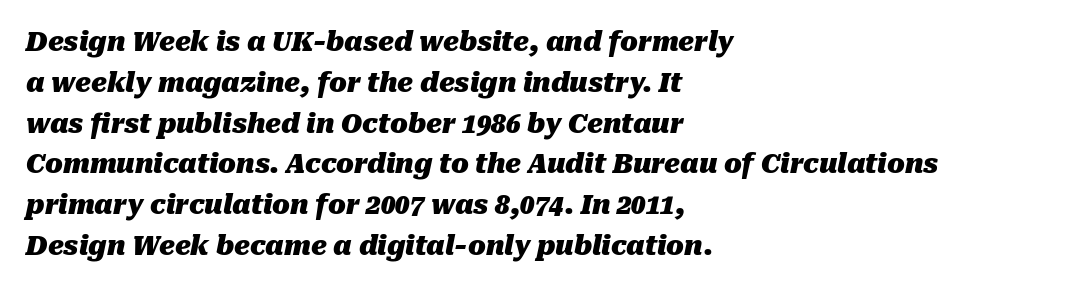
The image shows 26 px bold type, italic (leaning right); set left-aligned, normal line spacing (1.57x), normal letter spacing, not underlined.
